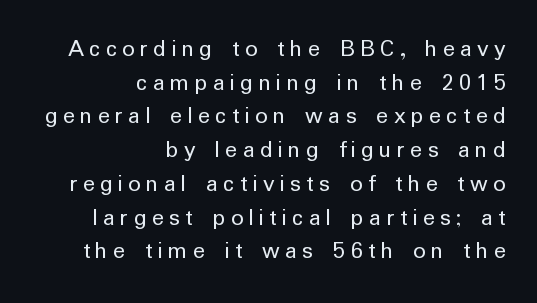
Q: Is the text bold? A: No.
Q: Is the text italic (slanted)? A: No, it is upright.
Q: Is the text underlined? A: No.
Q: How is the paragraph aligned? A: Right-aligned.
Q: Is the spacing between letters normal or unusually wide? A: Unusually wide.
Q: Is the spacing between lines tight, normal or loose? A: Normal.
